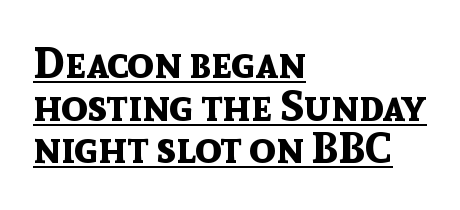
Strokes here are thick enough to call this a true bold. A student would call this left alignment; a typographer would say flush left, rag right. Observe the absence of serifs on each vertical stroke in this sample. The rendering keeps characters at their native spacing. Rows of type sit shoulder to shoulder in the vertical direction.
